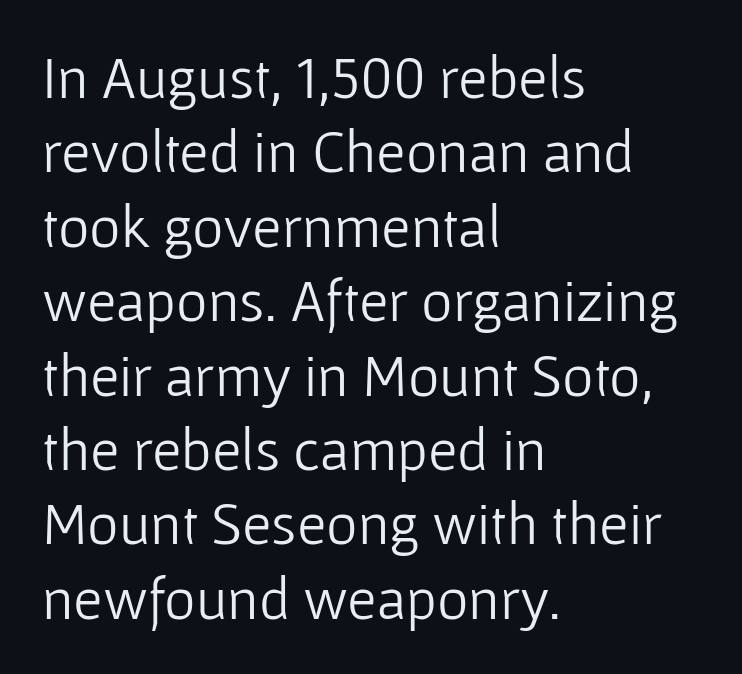
How are the letters spaced? Ordinarily, with no added tracking. The lines in this sample share a left origin and differ only in where they stop. A sans-serif font was chosen for this passage. This is roman type, the default non-slanted kind. A typesetter would call this proportional, since set widths differ per character. No chunkiness to these letters — they're not bold.
